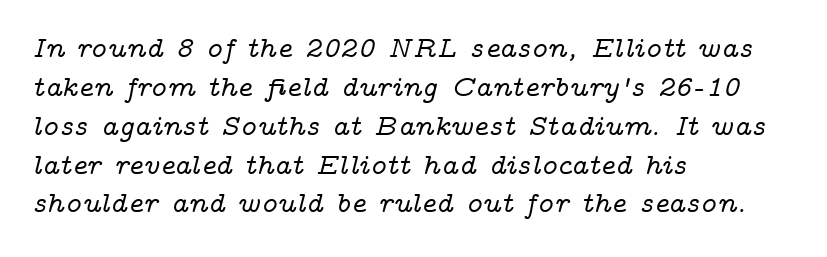
Q: Is the text italic (slanted)? A: Yes, it leans right by about 14 degrees.
Q: Is the typeface a serif or a sans-serif typeface? A: Serif.
Q: Is the text underlined? A: No.
Q: How is the paragraph aligned? A: Left-aligned.
Q: Is the spacing between letters normal or unusually wide? A: Normal.
Q: Is the spacing between lines tight, normal or loose? A: Normal.
Q: Width (condensed, normal, or wide)? A: Wide.
Q: Stroke contrast? A: Low.
Q: x-height? A: Medium.
Q: Monospaced? A: No.
